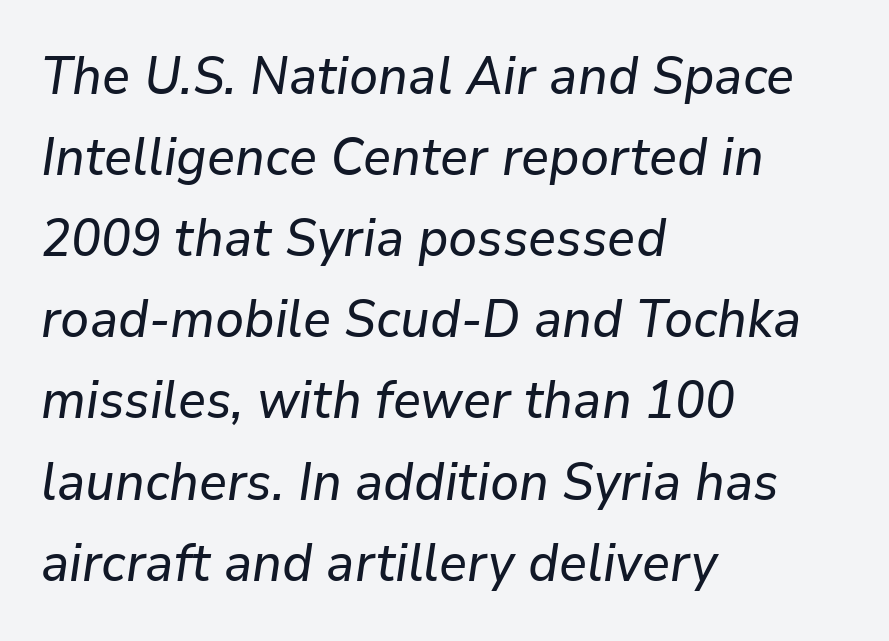
{"italic": "yes", "lean": "right", "slant_degrees": 9, "width": "normal", "stroke_contrast": "low", "x_height": "medium", "monospaced": "no", "underline": "no", "align": "left", "line_spacing": "normal", "line_spacing_ratio": 1.56, "letter_spacing": "normal", "letter_spacing_em": 0.0, "glyph_px": 52}
